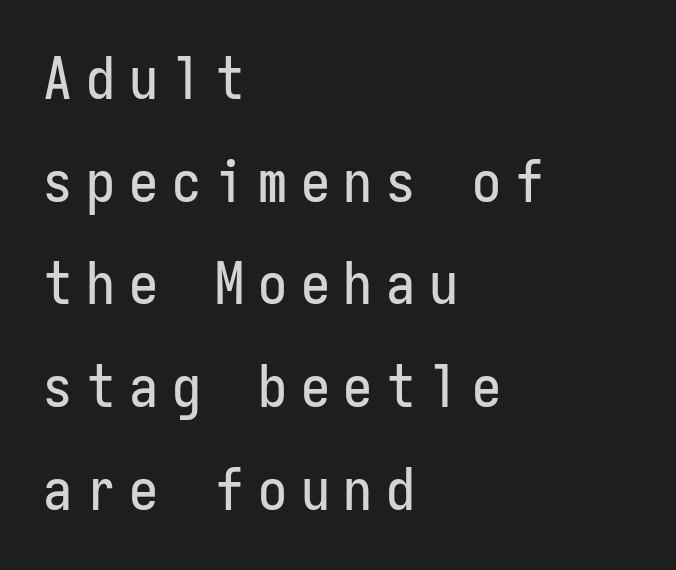
{"serif": "no", "italic": "no", "width": "condensed", "stroke_contrast": "low", "x_height": "medium", "monospaced": "yes", "underline": "no", "align": "left", "line_spacing_ratio": 1.77, "letter_spacing": "wide", "letter_spacing_em": 0.24, "glyph_px": 58}
